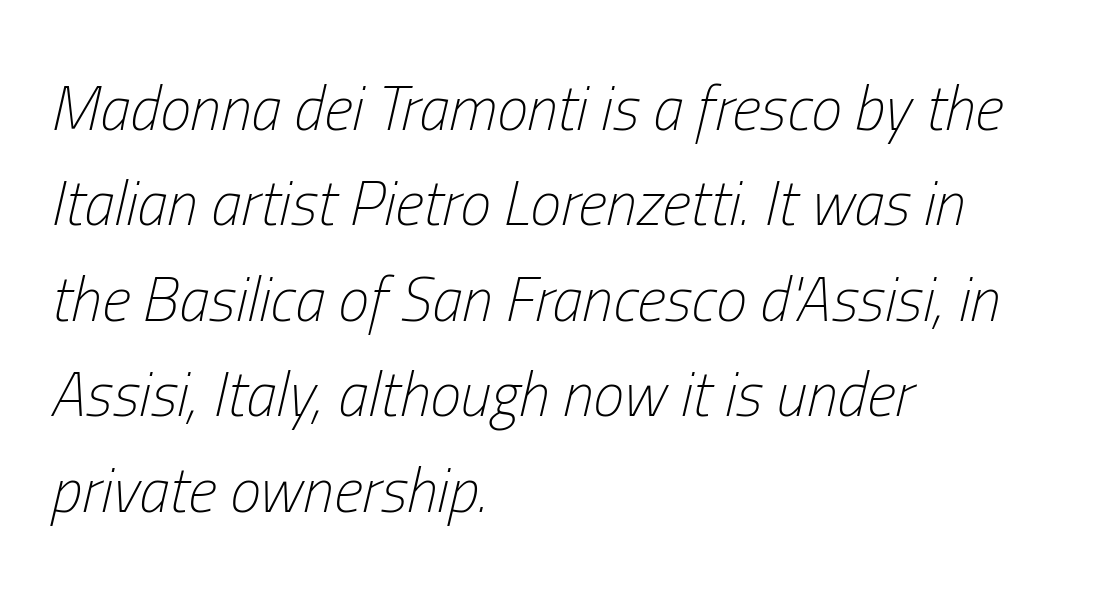
Honestly, the letter spacing is just normal — you wouldn't notice it. No chunkiness to these letters — they're not bold. A typesetter would call this proportional, since set widths differ per character. Does the lettering tilt? It does — this is italic.
